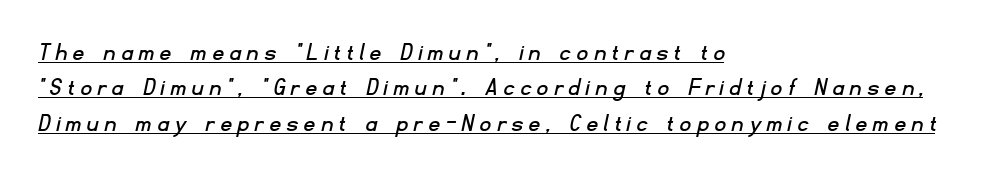
{"underline": "yes", "align": "left", "line_spacing": "normal", "line_spacing_ratio": 1.36, "letter_spacing": "wide", "letter_spacing_em": 0.26, "glyph_px": 26}
